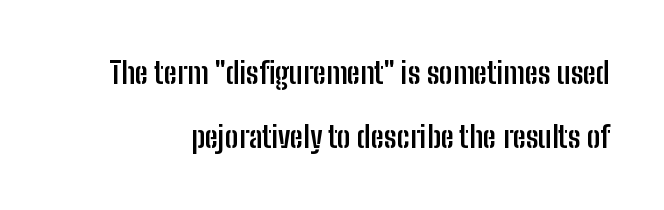
Q: Is the text bold? A: Yes.
Q: Is the text italic (slanted)? A: No, it is upright.
Q: Is the typeface a serif or a sans-serif typeface? A: Sans-serif.
Q: Is the text underlined? A: No.
Q: Is the spacing between letters normal or unusually wide? A: Normal.
Q: Is the spacing between lines tight, normal or loose? A: Loose.
Q: Width (condensed, normal, or wide)? A: Condensed.
Q: Stroke contrast? A: Low.
Q: x-height? A: Medium.
Q: Monospaced? A: No.
